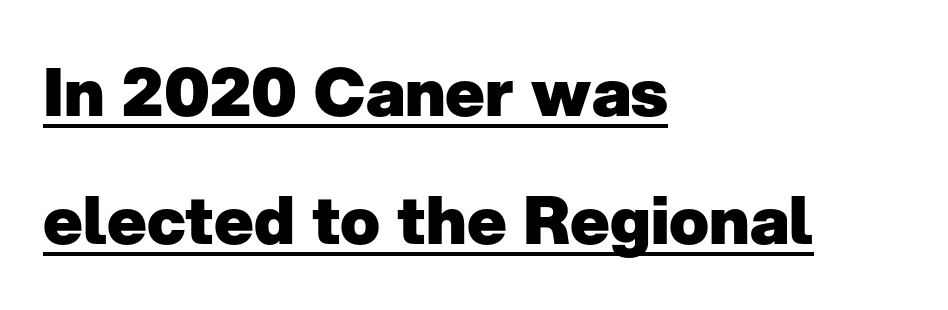
The image shows 66 px heavy sans-serif type, upright; set left-aligned, loose line spacing (1.94x), normal letter spacing, underlined; low stroke contrast and a medium x-height.
